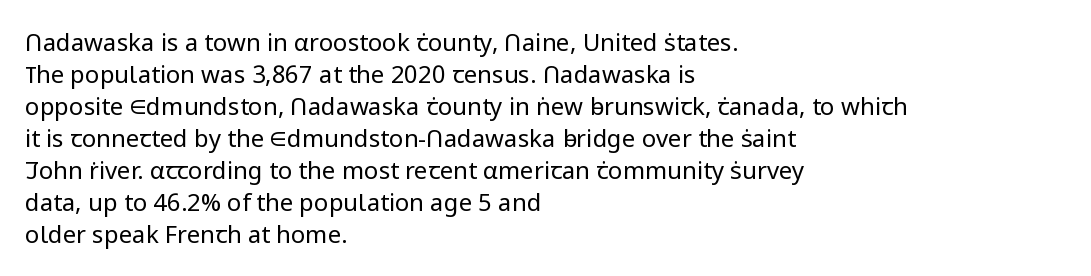
The image shows 24 px text type, upright; set left-aligned, normal line spacing (1.33x), normal letter spacing, not underlined.
